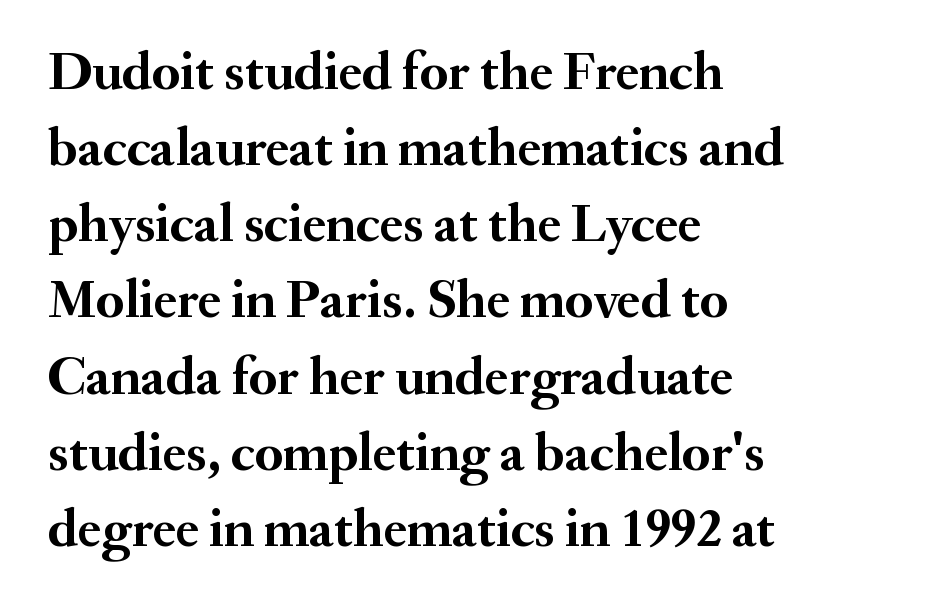
Q: Is the text bold? A: Yes.
Q: Is the text italic (slanted)? A: No, it is upright.
Q: Is the typeface a serif or a sans-serif typeface? A: Serif.
Q: Is the text underlined? A: No.
Q: How is the paragraph aligned? A: Left-aligned.
Q: Is the spacing between letters normal or unusually wide? A: Normal.
Q: Is the spacing between lines tight, normal or loose? A: Normal.
Q: Width (condensed, normal, or wide)? A: Normal.
Q: Stroke contrast? A: Medium.
Q: x-height? A: Small.
Q: Monospaced? A: No.
